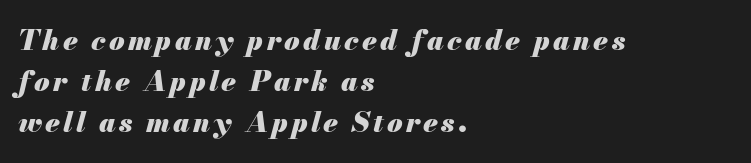
In terms of posture, this sample is oblique. The foot of each line stays bare and open. The passage shown is typed in a proportional face where columns would drift. Each glyph is drawn with heavy, bold strokes. The lines in this sample share a left origin and differ only in where they stop.
